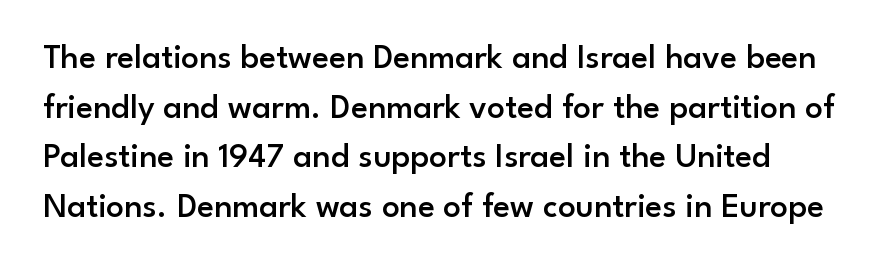
Q: Is the text bold? A: Semi-bold.
Q: Is the text italic (slanted)? A: No, it is upright.
Q: Is the typeface a serif or a sans-serif typeface? A: Sans-serif.
Q: Is the text underlined? A: No.
Q: Is the spacing between letters normal or unusually wide? A: Normal.
Q: Is the spacing between lines tight, normal or loose? A: Normal.
Q: Width (condensed, normal, or wide)? A: Normal.
Q: Stroke contrast? A: Low.
Q: x-height? A: Small.
Q: Monospaced? A: No.
